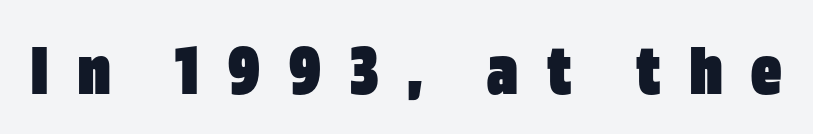
{"serif": "no", "italic": "no", "bold": "yes", "weight": "heavy", "width": "condensed", "stroke_contrast": "low", "x_height": "large", "monospaced": "no", "underline": "no", "letter_spacing": "wide", "letter_spacing_em": 0.39, "glyph_px": 75}
